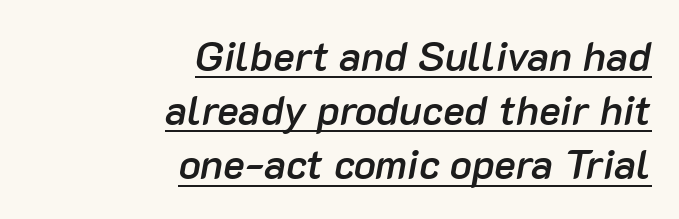
The image shows 41 px semibold type, italic (leaning right); set right-aligned, normal line spacing (1.32x), normal letter spacing, underlined; low stroke contrast and a medium x-height.
